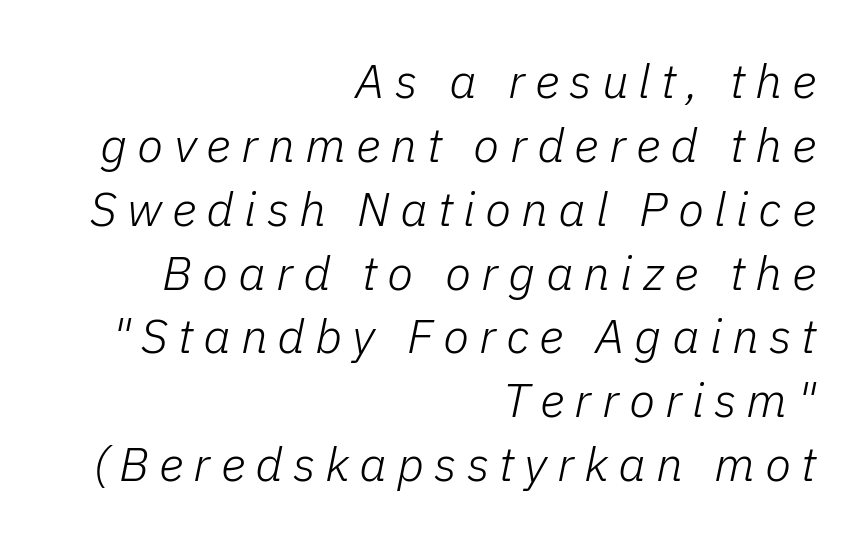
{"italic": "yes", "lean": "right", "slant_degrees": 11, "bold": "no", "weight": "light", "width": "normal", "stroke_contrast": "low", "x_height": "medium", "monospaced": "no", "underline": "no", "align": "right", "line_spacing": "normal", "line_spacing_ratio": 1.33, "letter_spacing": "wide", "letter_spacing_em": 0.21, "glyph_px": 48}
